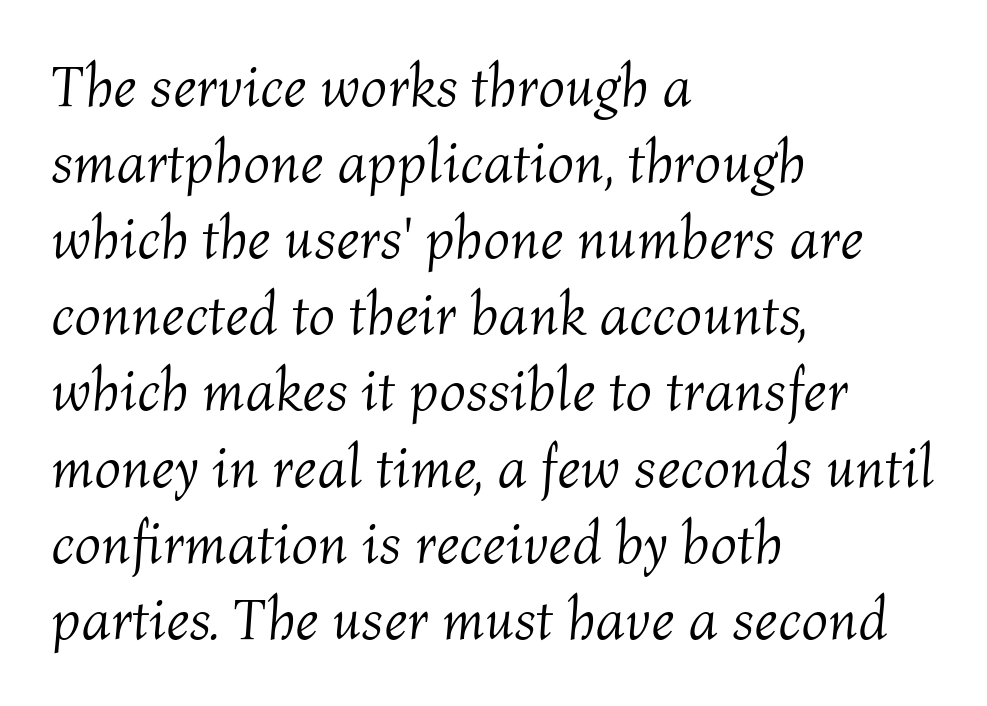
Q: Is the text bold? A: No.
Q: Is the text italic (slanted)? A: Yes, it leans right by about 4 degrees.
Q: Is the text underlined? A: No.
Q: How is the paragraph aligned? A: Left-aligned.
Q: Is the spacing between letters normal or unusually wide? A: Normal.
Q: Is the spacing between lines tight, normal or loose? A: Normal.
Q: Width (condensed, normal, or wide)? A: Normal.
Q: Stroke contrast? A: Medium.
Q: x-height? A: Medium.
Q: Monospaced? A: No.
